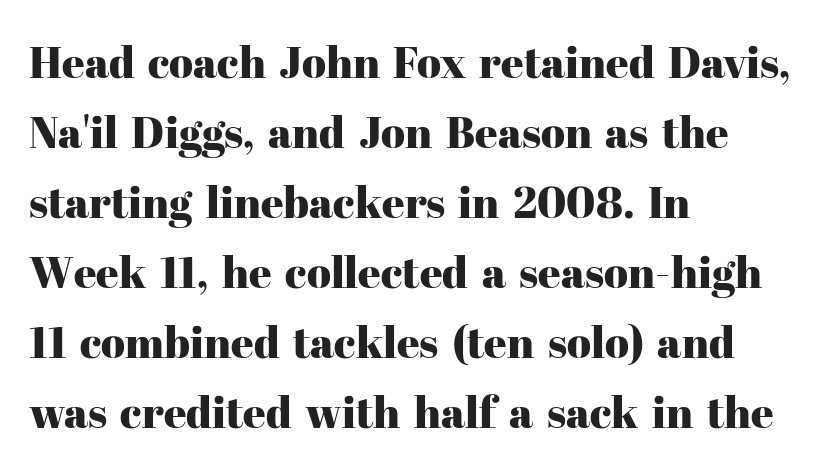
Regular leading. The letters stand upright; this is a roman face. Think of a printed novel: that variable character pitch is what you see here. Compared with a centered layout, this one pins lines to the left instead.
